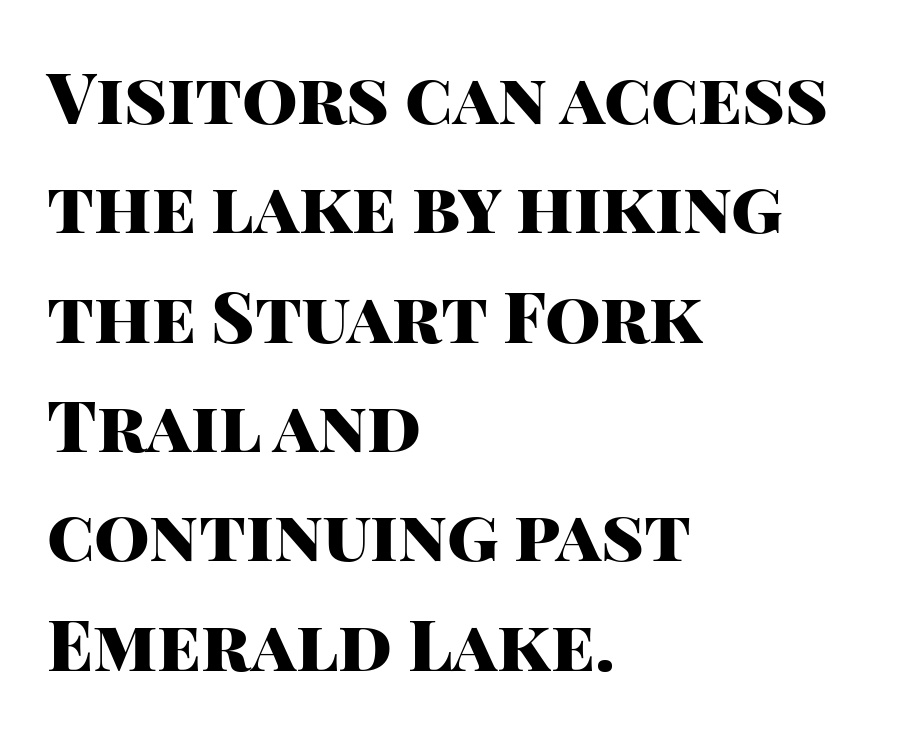
I'd describe the lettering as bold — thick and assertive. This rendering employs a face without finishing strokes, i.e., a sans-serif. Compared with a centered layout, this one pins lines to the left instead. Clear beneath every line of the passage. Is there much room between lines? A standard amount, neither cramped nor airy. Default kerning and tracking; the words read as compact shapes.
